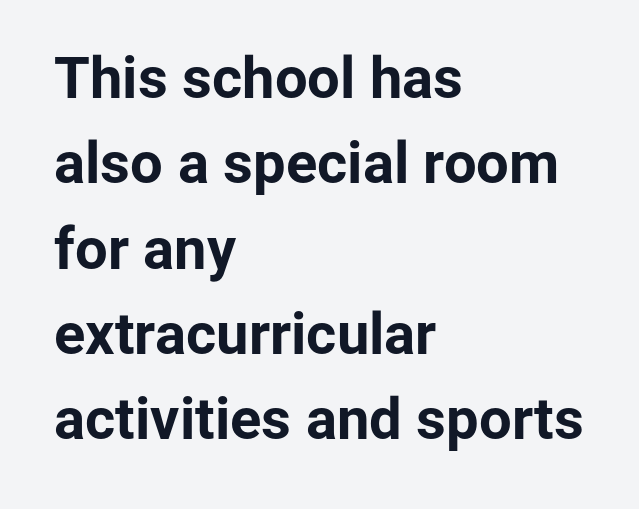
Q: Is the text bold? A: Yes.
Q: Is the text italic (slanted)? A: No, it is upright.
Q: Is the typeface a serif or a sans-serif typeface? A: Sans-serif.
Q: Is the text underlined? A: No.
Q: How is the paragraph aligned? A: Left-aligned.
Q: Is the spacing between letters normal or unusually wide? A: Normal.
Q: Is the spacing between lines tight, normal or loose? A: Normal.
Q: Width (condensed, normal, or wide)? A: Normal.
Q: Stroke contrast? A: Low.
Q: x-height? A: Medium.
Q: Monospaced? A: No.
